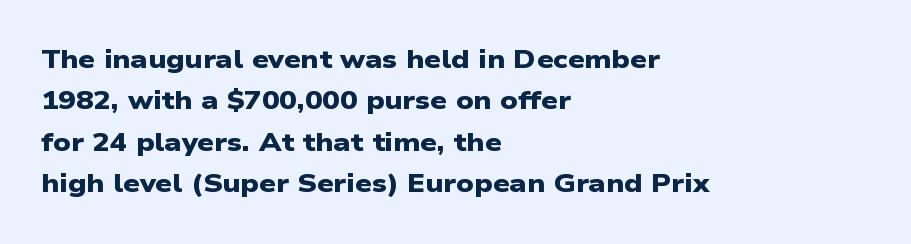
The image shows 26 px bold type; set left-aligned, normal line spacing (1.59x), normal letter spacing, not underlined.
